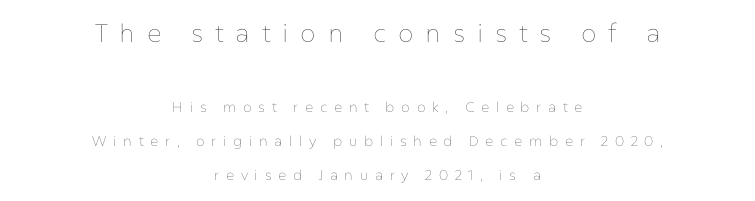
Q: Is the text bold? A: No.
Q: Is the text italic (slanted)? A: No, it is upright.
Q: Is the text underlined? A: No.
Q: How is the paragraph aligned? A: Centered.
Q: Is the spacing between letters normal or unusually wide? A: Unusually wide.
Q: Is the spacing between lines tight, normal or loose? A: Loose.
Q: Which block of text is set in a larger size, the first (top) or the second (bottom)? A: The first (top) one.
